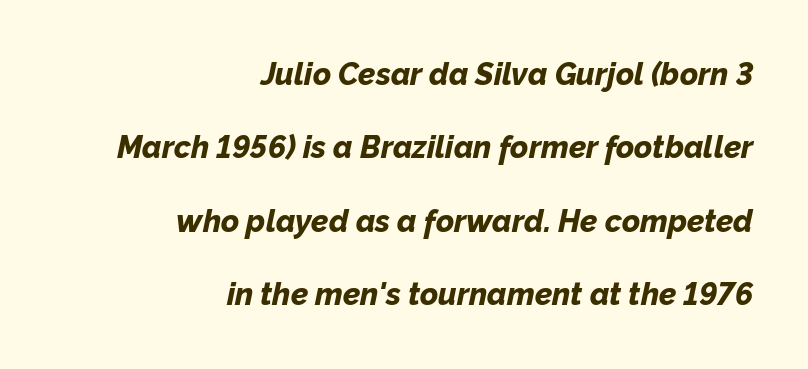
The image shows 31 px bold type, italic (leaning right); set right-aligned, loose line spacing (2.37x), normal letter spacing, not underlined; low stroke contrast and a medium x-height.
